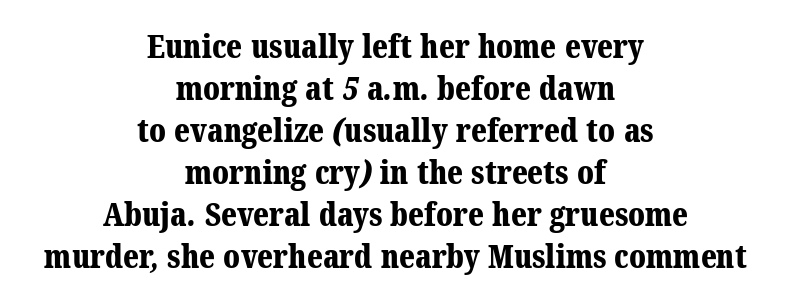
Q: Is the text bold? A: Yes.
Q: Is the typeface a serif or a sans-serif typeface? A: Serif.
Q: Is the text underlined? A: No.
Q: How is the paragraph aligned? A: Centered.
Q: Is the spacing between letters normal or unusually wide? A: Normal.
Q: Is the spacing between lines tight, normal or loose? A: Normal.
Q: Width (condensed, normal, or wide)? A: Normal.
Q: Stroke contrast? A: Medium.
Q: x-height? A: Medium.
Q: Monospaced? A: No.
